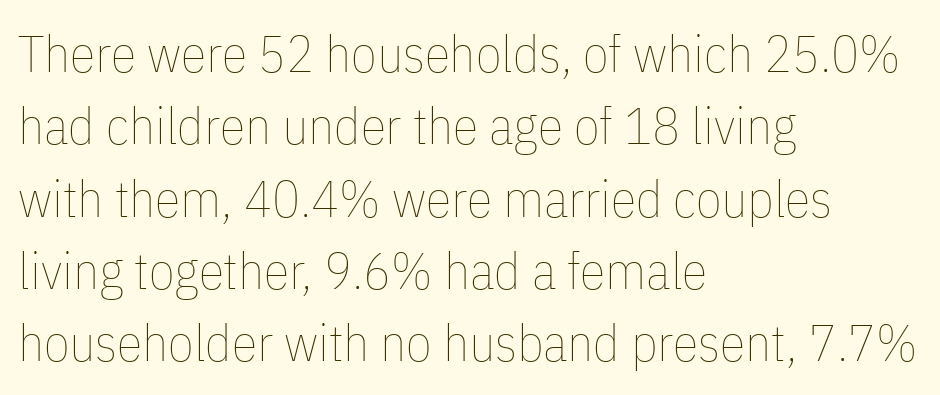
{"italic": "no", "bold": "no", "weight": "thin", "width": "condensed", "stroke_contrast": "low", "x_height": "medium", "monospaced": "no", "underline": "no", "align": "left", "line_spacing": "normal", "line_spacing_ratio": 1.39, "letter_spacing": "normal", "letter_spacing_em": 0.0, "glyph_px": 52}
